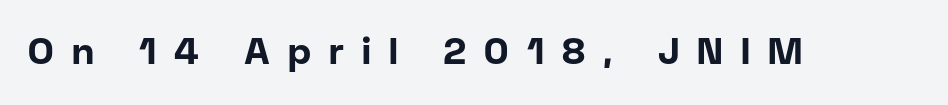
Q: Is the text bold? A: Yes.
Q: Is the text italic (slanted)? A: No, it is upright.
Q: Is the typeface a serif or a sans-serif typeface? A: Sans-serif.
Q: Is the text underlined? A: No.
Q: Is the spacing between letters normal or unusually wide? A: Unusually wide.
Q: Width (condensed, normal, or wide)? A: Normal.
Q: Stroke contrast? A: Low.
Q: x-height? A: Medium.
Q: Monospaced? A: No.
